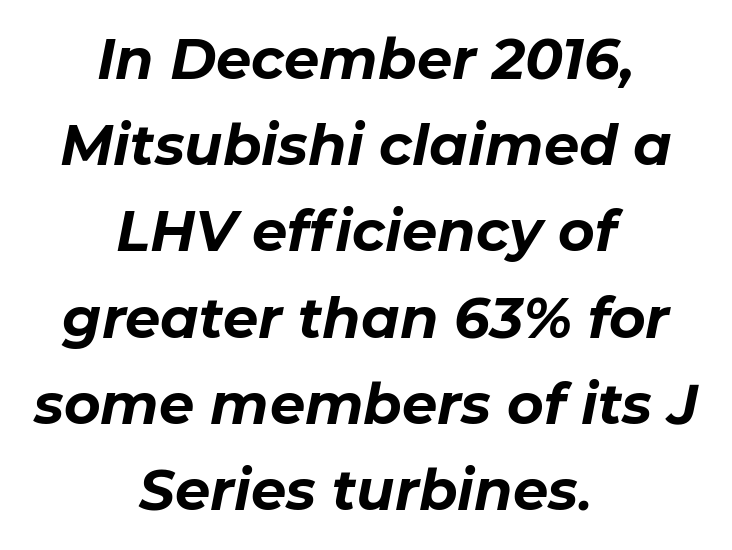
Where is the straight margin? There isn't one; the lines are centered. These lines are rendered in a variable-pitch font. Each word holds together tightly as a unit, with standard inter-letter gaps. This is heavy type, rendered in bold. Any mark beneath the type? The region is blank. Italic: yes, the glyphs are oblique.
